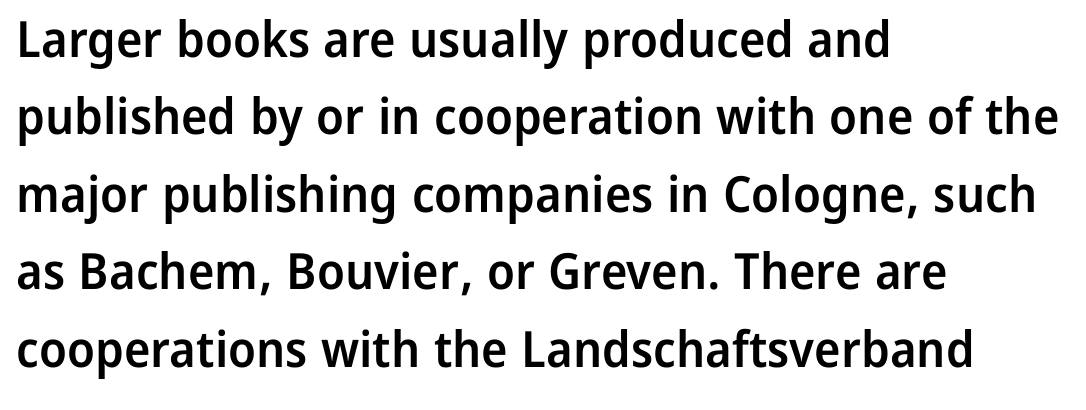
{"serif": "no", "italic": "no", "bold": "semi", "weight": "semibold", "width": "normal", "stroke_contrast": "low", "x_height": "medium", "monospaced": "no", "underline": "no", "align": "left", "line_spacing": "normal", "line_spacing_ratio": 1.55, "letter_spacing": "normal", "letter_spacing_em": 0.0, "glyph_px": 50}
